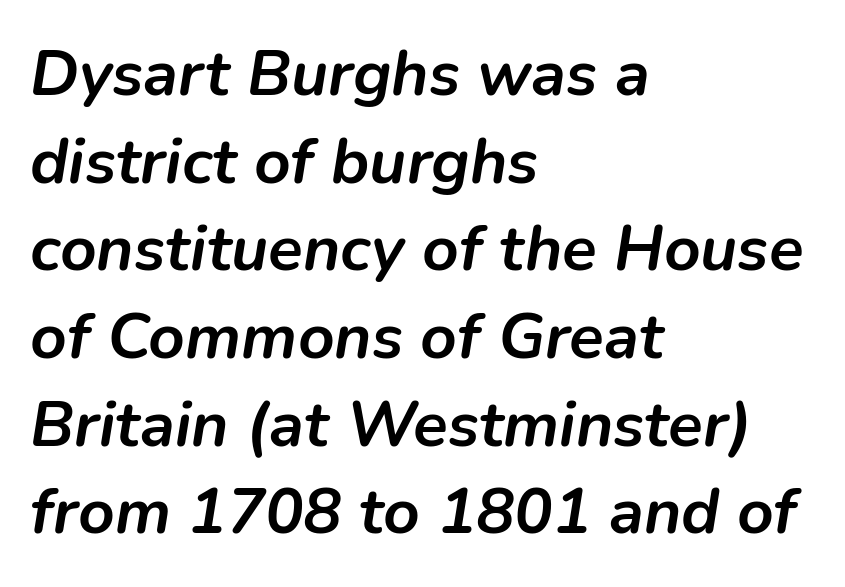
Q: Is the text bold? A: Yes.
Q: Is the text italic (slanted)? A: Yes, it leans right by about 9 degrees.
Q: Is the text underlined? A: No.
Q: How is the paragraph aligned? A: Left-aligned.
Q: Is the spacing between letters normal or unusually wide? A: Normal.
Q: Is the spacing between lines tight, normal or loose? A: Normal.
Q: Width (condensed, normal, or wide)? A: Normal.
Q: Stroke contrast? A: Low.
Q: x-height? A: Medium.
Q: Monospaced? A: No.
